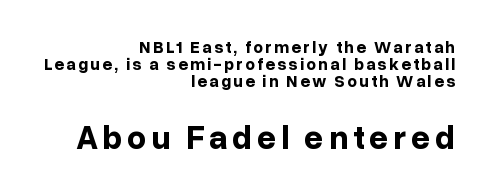
The image shows 34 px bold sans-serif type, upright; set right-aligned, tight line spacing (1.0x), not underlined; the second (bottom) block is 2.0x larger; low stroke contrast and a medium x-height.
